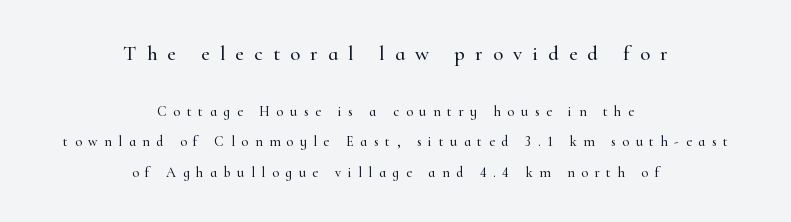
Both edges are ragged and mirror each other, which tells us the setting is centered. The rendering inserts visible extra space after every character. The rendering uses a large line-height, opening up the rows. Every character sits straight up, as roman type does. Which of the two is more prominent by size? The first, at the top. Anything drawn beneath the words? Only blank space.
